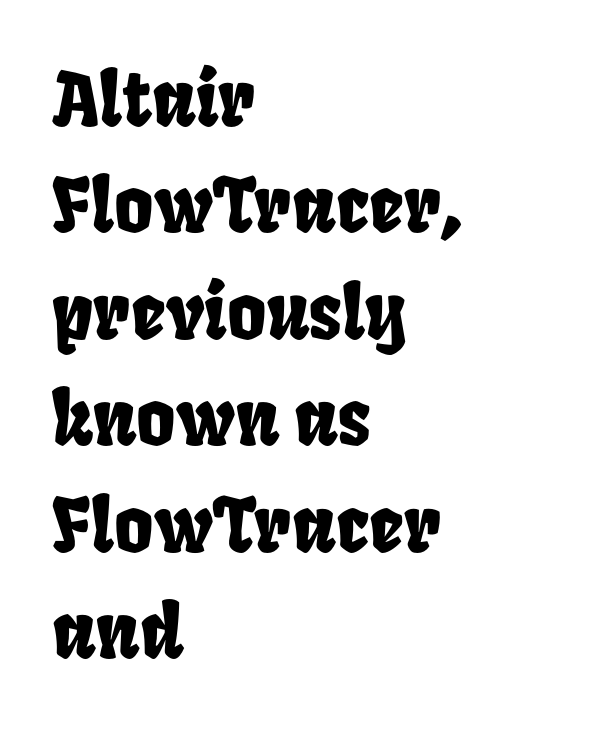
Q: Is the text underlined? A: No.
Q: How is the paragraph aligned? A: Left-aligned.
Q: Is the spacing between letters normal or unusually wide? A: Normal.
Q: Is the spacing between lines tight, normal or loose? A: Normal.
Q: Width (condensed, normal, or wide)? A: Condensed.
Q: Stroke contrast? A: Low.
Q: x-height? A: Large.
Q: Monospaced? A: No.
